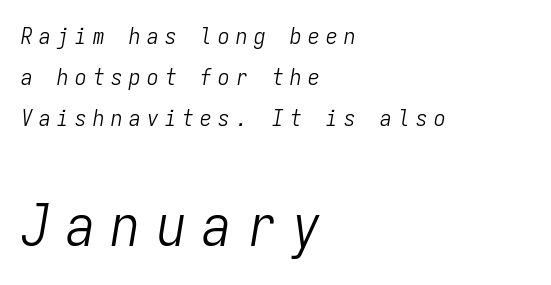
A quiet, ordinary-to-light weight characterises the typeface. Notice how the stems are inclined rather than vertical — that's the hallmark of italics. Looks like terminal output: every glyph gets an equal slot. Is the lower block the larger one? Yes — the lower block carries the bigger type. Quick note: underline off. These lines stack with their left ends in a neat column.
